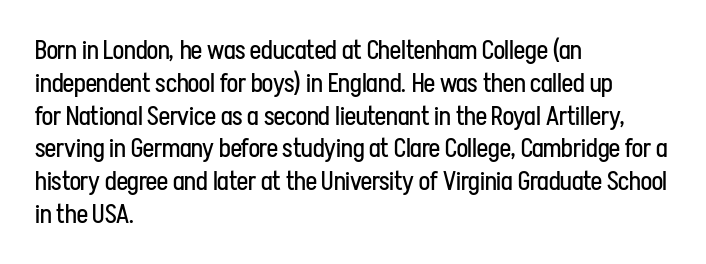
The image shows 26 px text type, upright; set left-aligned, normal line spacing (1.26x), normal letter spacing, not underlined.
